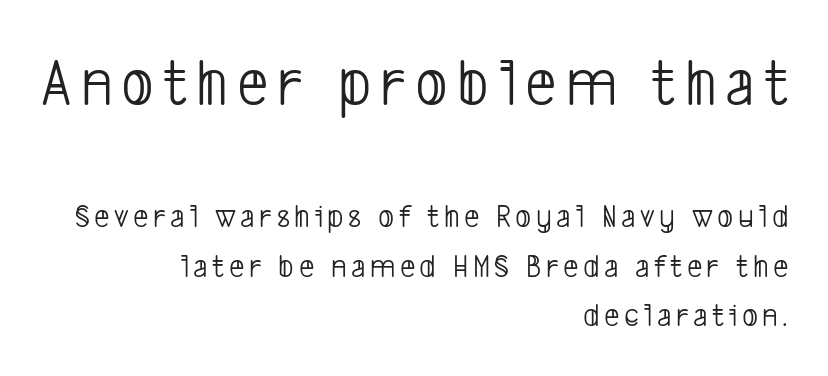
Do the characters align in a grid? No, the font is proportional. Compared with a typical body face, this is equally light or lighter still. Nope, no serifs anywhere on these letters. A student would notice the top passage is typeset larger than what follows. The baseline area is clear.
